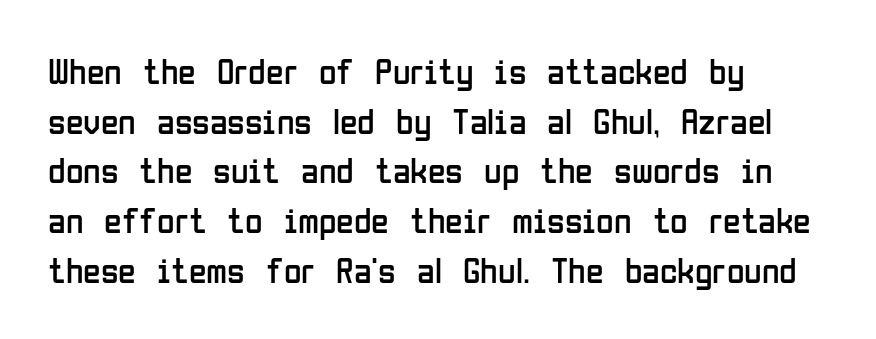
Q: Is the text bold? A: No.
Q: Is the text italic (slanted)? A: No, it is upright.
Q: Is the typeface a serif or a sans-serif typeface? A: Sans-serif.
Q: Is the text underlined? A: No.
Q: How is the paragraph aligned? A: Left-aligned.
Q: Is the spacing between letters normal or unusually wide? A: Normal.
Q: Is the spacing between lines tight, normal or loose? A: Normal.
Q: Width (condensed, normal, or wide)? A: Condensed.
Q: Stroke contrast? A: Low.
Q: x-height? A: Medium.
Q: Monospaced? A: No.
